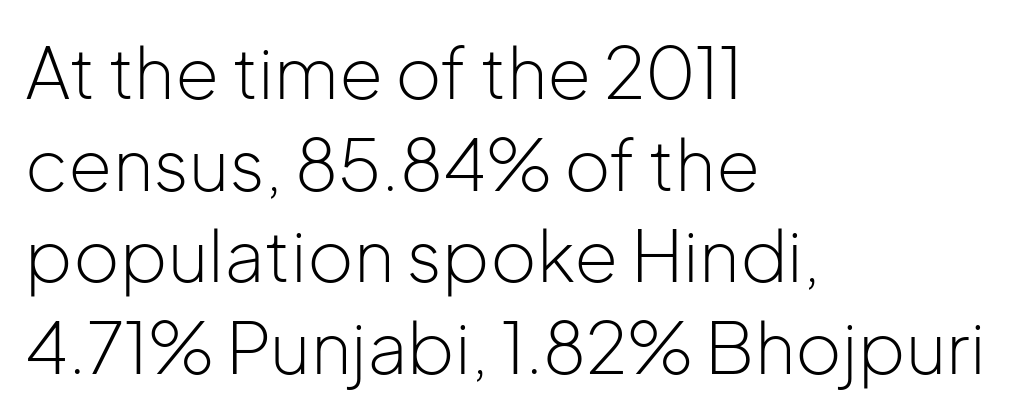
Q: Is the text bold? A: No.
Q: Is the text italic (slanted)? A: No, it is upright.
Q: Is the typeface a serif or a sans-serif typeface? A: Sans-serif.
Q: Is the text underlined? A: No.
Q: How is the paragraph aligned? A: Left-aligned.
Q: Is the spacing between letters normal or unusually wide? A: Normal.
Q: Is the spacing between lines tight, normal or loose? A: Normal.
Q: Width (condensed, normal, or wide)? A: Normal.
Q: Stroke contrast? A: Low.
Q: x-height? A: Medium.
Q: Monospaced? A: No.
